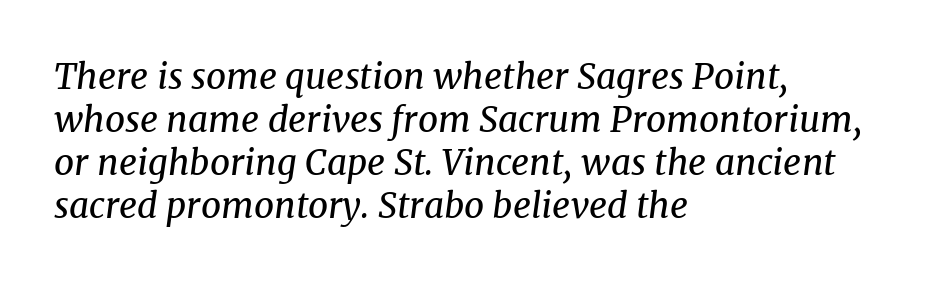
Each stroke keeps to a modest, everyday thickness or less. Letter spacing: default. No word sits above an underline. The rendering shows small feet on the letterforms — a serif design.
